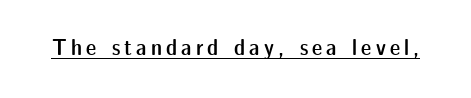
{"italic": "no", "bold": "semi", "underline": "yes", "glyph_px": 23}
